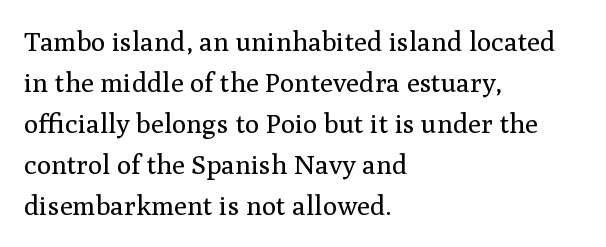
{"italic": "no", "bold": "no", "underline": "no", "align": "left", "line_spacing": "normal", "line_spacing_ratio": 1.52, "letter_spacing": "normal", "letter_spacing_em": 0.0, "glyph_px": 27}
